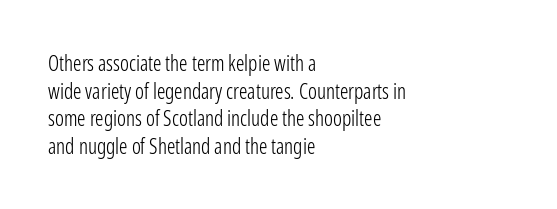
The image shows 21 px text type, upright; set left-aligned, normal line spacing (1.31x), normal letter spacing, not underlined.
